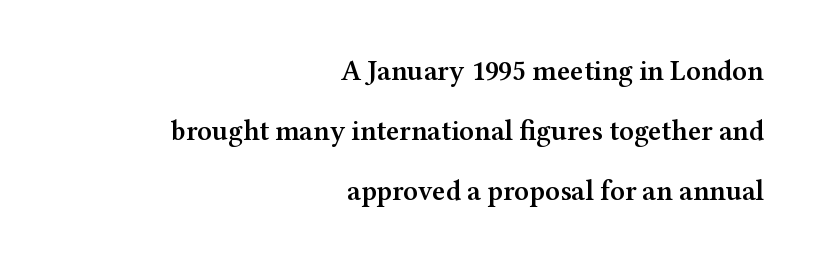
The image shows 28 px semibold, wide serif type, upright; set right-aligned, loose line spacing (2.14x), normal letter spacing, not underlined; medium stroke contrast and a medium x-height.
